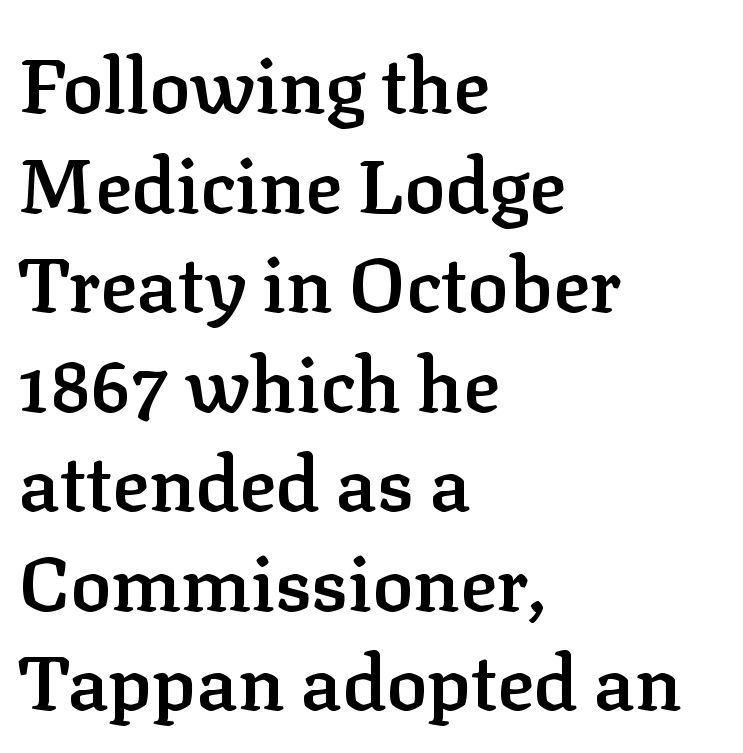
The image shows 76 px semibold serif type, upright; set left-aligned, normal line spacing (1.31x), normal letter spacing, not underlined; low stroke contrast and a medium x-height.
